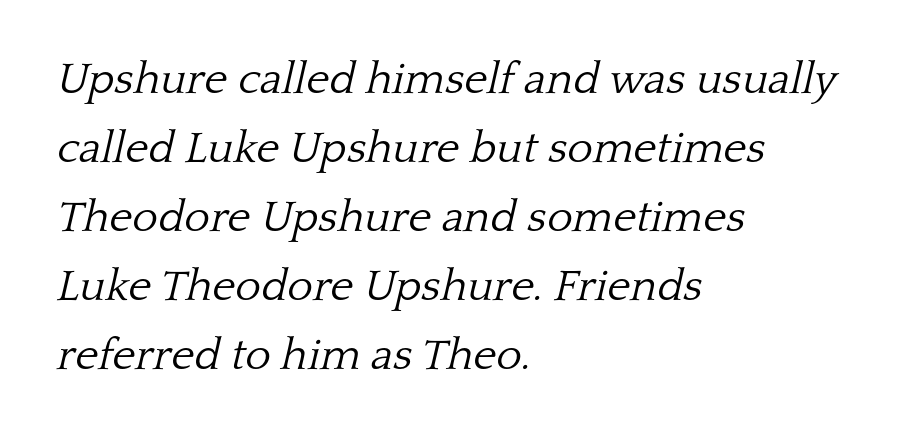
The image shows 44 px light serif type, italic (leaning right); set left-aligned, normal line spacing (1.57x), normal letter spacing, not underlined; low stroke contrast and a medium x-height.
